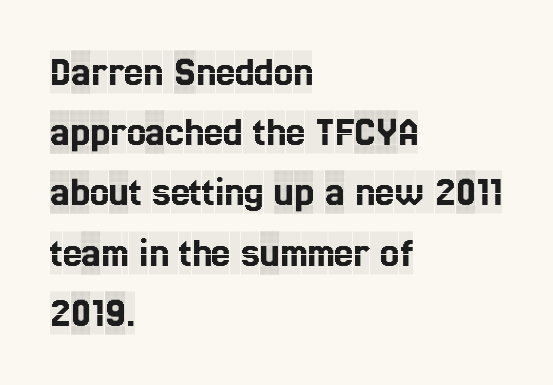
Q: Is the text italic (slanted)? A: No, it is upright.
Q: Is the typeface a serif or a sans-serif typeface? A: Serif.
Q: Is the text underlined? A: No.
Q: How is the paragraph aligned? A: Left-aligned.
Q: Is the spacing between letters normal or unusually wide? A: Normal.
Q: Is the spacing between lines tight, normal or loose? A: Normal.
Q: Width (condensed, normal, or wide)? A: Condensed.
Q: x-height? A: Large.
Q: Monospaced? A: No.
